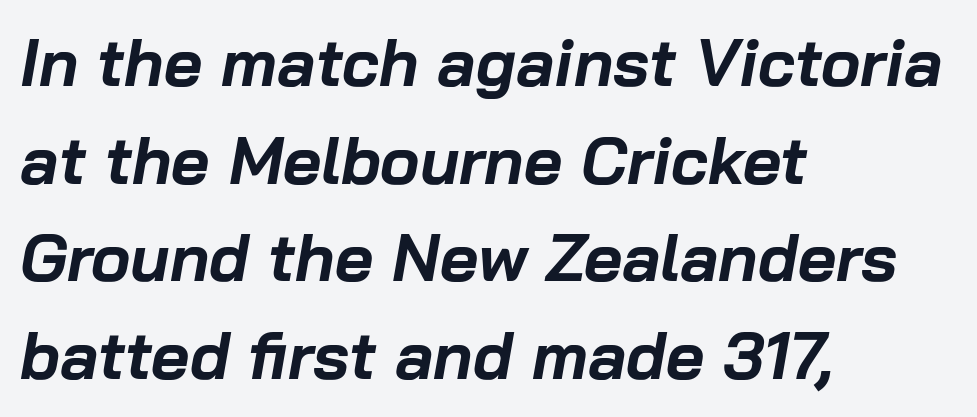
Q: Is the text bold? A: Yes.
Q: Is the text italic (slanted)? A: Yes, it leans right by about 10 degrees.
Q: Is the text underlined? A: No.
Q: How is the paragraph aligned? A: Left-aligned.
Q: Is the spacing between letters normal or unusually wide? A: Normal.
Q: Is the spacing between lines tight, normal or loose? A: Normal.
Q: Width (condensed, normal, or wide)? A: Normal.
Q: Stroke contrast? A: Low.
Q: x-height? A: Medium.
Q: Monospaced? A: No.
